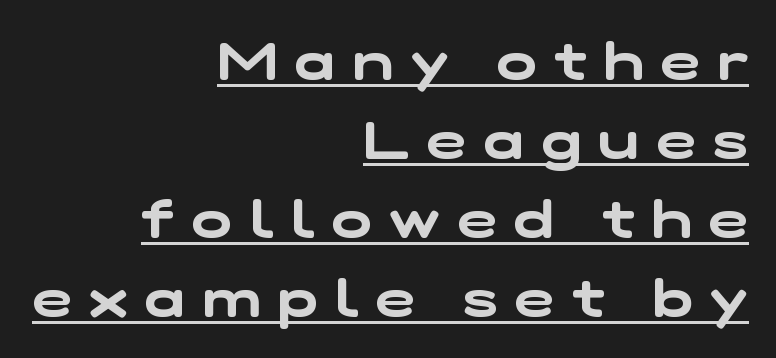
Q: Is the typeface a serif or a sans-serif typeface? A: Sans-serif.
Q: Is the text underlined? A: Yes.
Q: How is the paragraph aligned? A: Right-aligned.
Q: Is the spacing between letters normal or unusually wide? A: Unusually wide.
Q: Is the spacing between lines tight, normal or loose? A: Normal.
Q: Width (condensed, normal, or wide)? A: Wide.
Q: Stroke contrast? A: Low.
Q: x-height? A: Medium.
Q: Monospaced? A: No.
